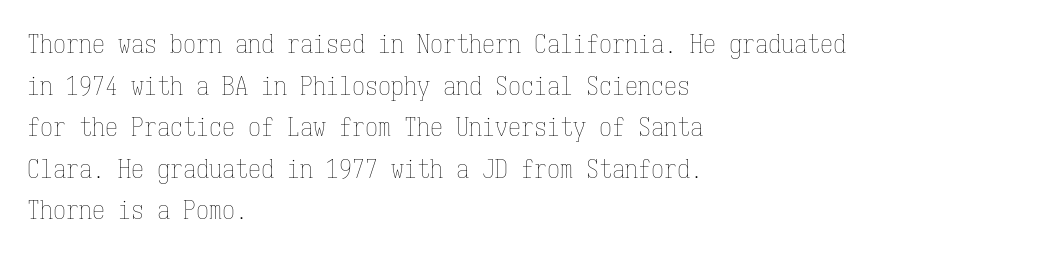
Rule under the text: the space is simply empty. One-word summary of the alignment: left. Stroke thickness stays within the range of a standard reading face or lighter. Rows of type keep a routine distance in the vertical direction. Ascenders rise straight up at ninety degrees. The tracking reads as untouched default to a designer's eye.
